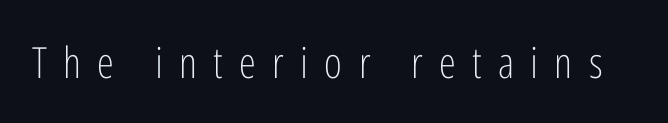
Q: Is the text bold? A: No.
Q: Is the text italic (slanted)? A: No, it is upright.
Q: Is the typeface a serif or a sans-serif typeface? A: Sans-serif.
Q: Is the text underlined? A: No.
Q: Is the spacing between letters normal or unusually wide? A: Unusually wide.
Q: Width (condensed, normal, or wide)? A: Condensed.
Q: Stroke contrast? A: Low.
Q: x-height? A: Medium.
Q: Monospaced? A: No.
